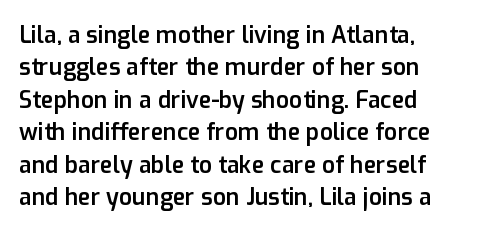
Compared with typical body copy, the letter spacing here is the same. The ragged edge is on the right, which tells us the setting is flush left. The line-height multiplier appears to be the usual default. Is the type bold? Partly — it's a semibold, heavier than regular but not fully bold. Style check: upright.
